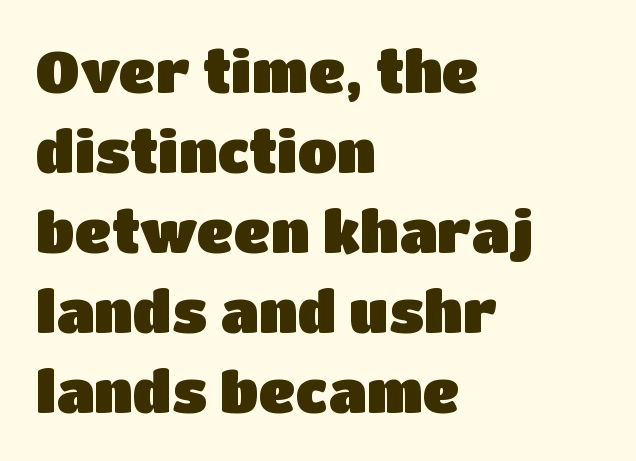
The image shows 58 px sans-serif type, upright; set left-aligned, normal line spacing (1.38x), normal letter spacing, not underlined; low stroke contrast and a large x-height.
